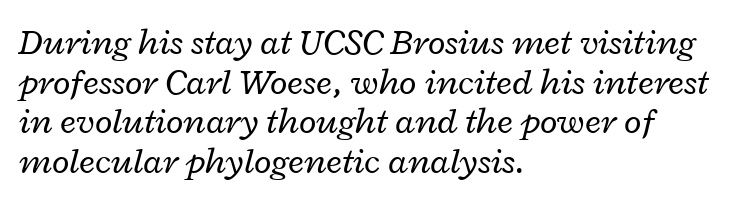
Q: Is the text bold? A: No.
Q: Is the text italic (slanted)? A: Yes, it leans right by about 12 degrees.
Q: Is the text underlined? A: No.
Q: How is the paragraph aligned? A: Left-aligned.
Q: Is the spacing between letters normal or unusually wide? A: Normal.
Q: Is the spacing between lines tight, normal or loose? A: Tight.
Q: Width (condensed, normal, or wide)? A: Wide.
Q: Stroke contrast? A: Low.
Q: x-height? A: Medium.
Q: Monospaced? A: No.
